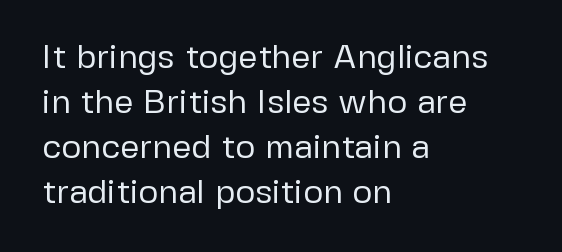
{"serif": "no", "italic": "no", "bold": "no", "weight": "regular", "width": "normal", "stroke_contrast": "low", "x_height": "medium", "monospaced": "no", "underline": "no", "align": "left", "line_spacing": "normal", "line_spacing_ratio": 1.32, "letter_spacing": "normal", "letter_spacing_em": 0.0, "glyph_px": 34}
